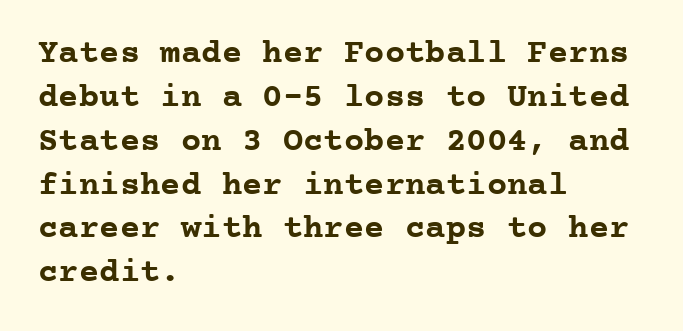
The image shows 34 px semibold serif type, upright, monospaced; set left-aligned, normal line spacing (1.29x), normal letter spacing, not underlined; low stroke contrast and a medium x-height.
